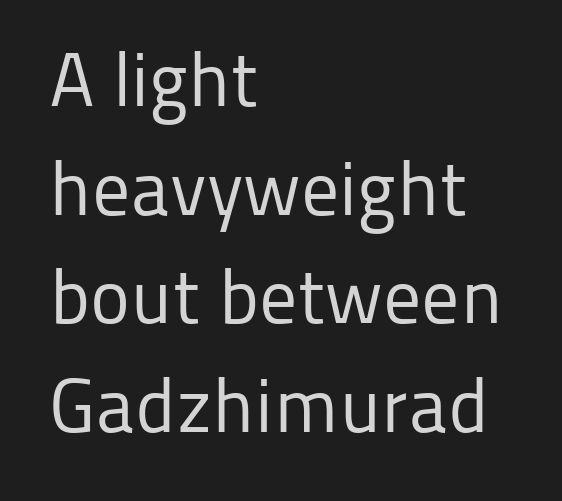
The image shows 76 px regular-weight sans-serif type, upright; set left-aligned, normal line spacing (1.43x), normal letter spacing, not underlined; low stroke contrast and a medium x-height.
